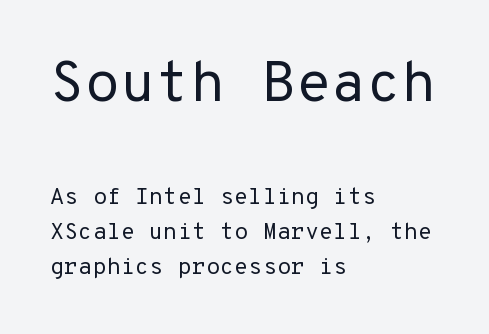
The image shows 57 px regular-weight sans-serif type, upright, monospaced; set left-aligned, normal line spacing (1.53x), normal letter spacing, not underlined; the first (top) block is 2.48x larger; low stroke contrast and a medium x-height.
